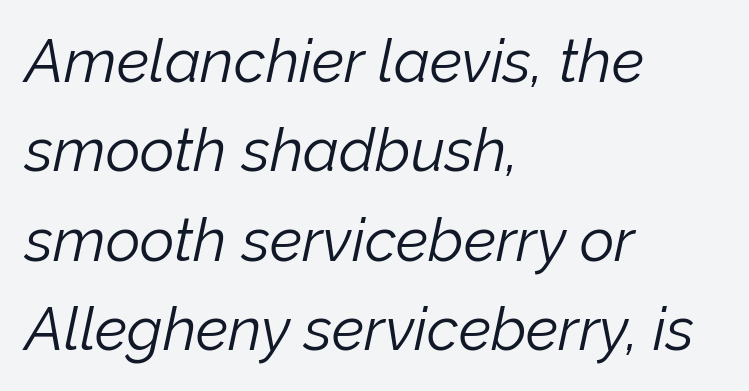
{"italic": "yes", "lean": "right", "slant_degrees": 12, "bold": "no", "weight": "light", "width": "normal", "stroke_contrast": "low", "x_height": "medium", "monospaced": "no", "underline": "no", "align": "left", "line_spacing": "normal", "line_spacing_ratio": 1.49, "letter_spacing": "normal", "letter_spacing_em": 0.0, "glyph_px": 60}
